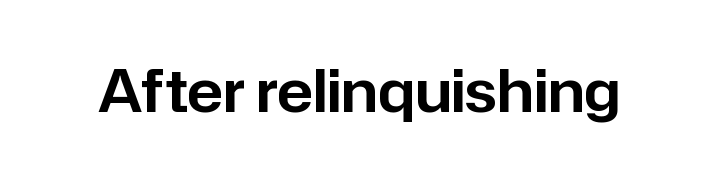
The horizontal fit of the characters is conventional and even. The face used here is proportionally spaced, like ordinary book or web type. To sum up the face: it is a sans, with no serifs. This is roman type, the default non-slanted kind. The area under the type is left untouched.
